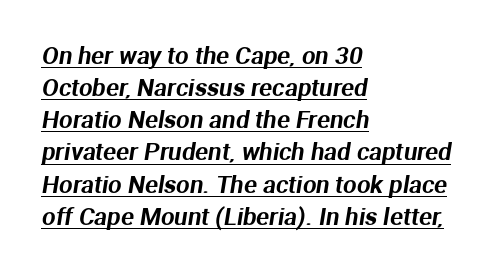
Q: Is the text underlined? A: Yes.
Q: How is the paragraph aligned? A: Left-aligned.
Q: Is the spacing between letters normal or unusually wide? A: Normal.
Q: Is the spacing between lines tight, normal or loose? A: Normal.
